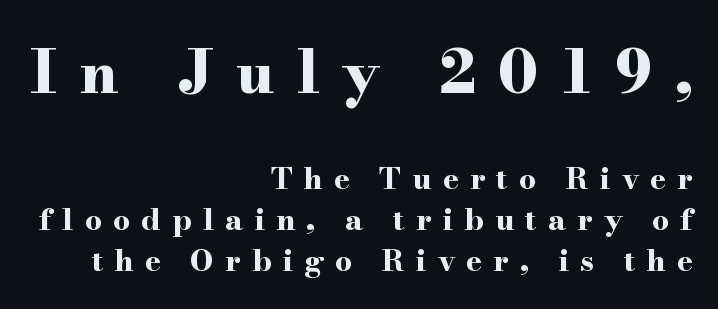
Q: Is the text bold? A: Yes.
Q: Is the text italic (slanted)? A: No, it is upright.
Q: Is the typeface a serif or a sans-serif typeface? A: Serif.
Q: Is the text underlined? A: No.
Q: How is the paragraph aligned? A: Right-aligned.
Q: Is the spacing between letters normal or unusually wide? A: Unusually wide.
Q: Is the spacing between lines tight, normal or loose? A: Normal.
Q: Which block of text is set in a larger size, the first (top) or the second (bottom)? A: The first (top) one.
Q: Width (condensed, normal, or wide)? A: Wide.
Q: Stroke contrast? A: High.
Q: x-height? A: Small.
Q: Monospaced? A: No.
